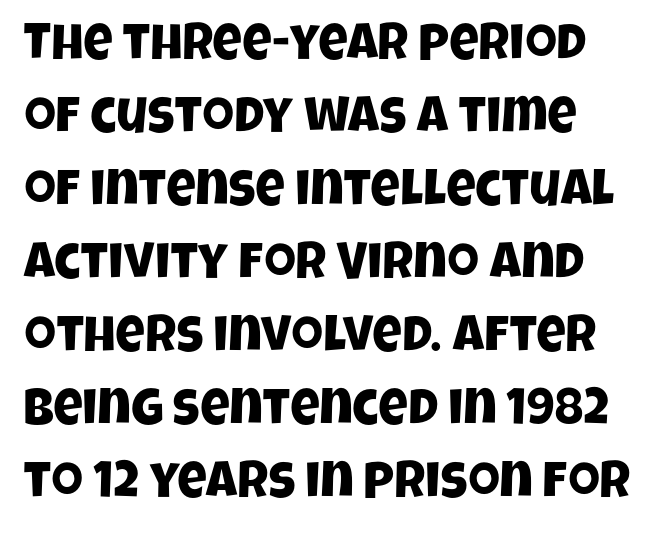
Beneath every word, the page is bare. A student would call this left alignment; a typographer would say flush left, rag right. Does the type have serifs? No, each stem ends abruptly. Nobody touched the tracking dial on this one. These lines sit exactly where default settings would place them.
